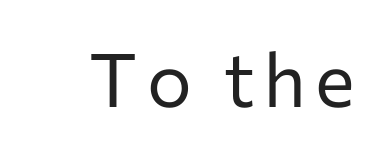
The image shows 75 px regular-weight sans-serif type, upright; set not underlined; low stroke contrast and a medium x-height.
